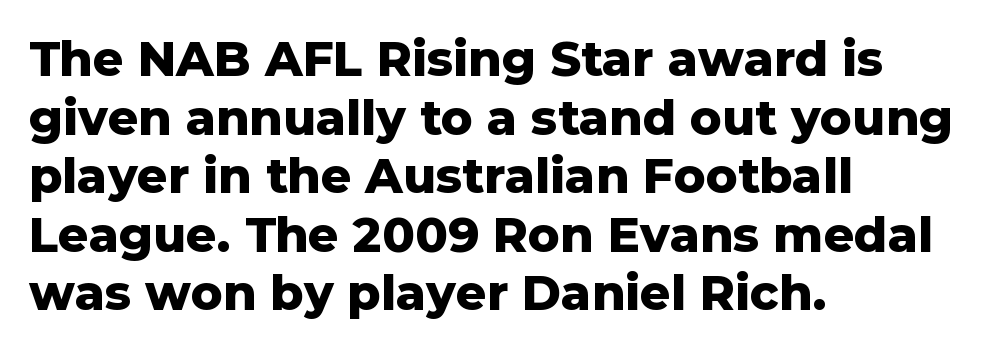
Does the copy run flush right? No — it runs flush left. Are there feet on the stems? There aren't — it's a sans. Caption: bold face, heavy strokes. These lines were composed using upright roman letters.
